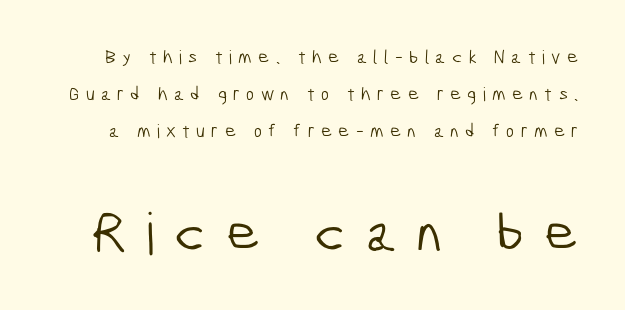
Stem width sits at or under what a default text font uses. Honestly, the rows look like they've been pulled way apart. Do the characters align in a grid? No, the font is proportional. Underlining? Definitely not there. This is sans-serif lettering, the kind often seen on screens and signage. The tracking jumps out immediately: characters are airy and widely separated.
